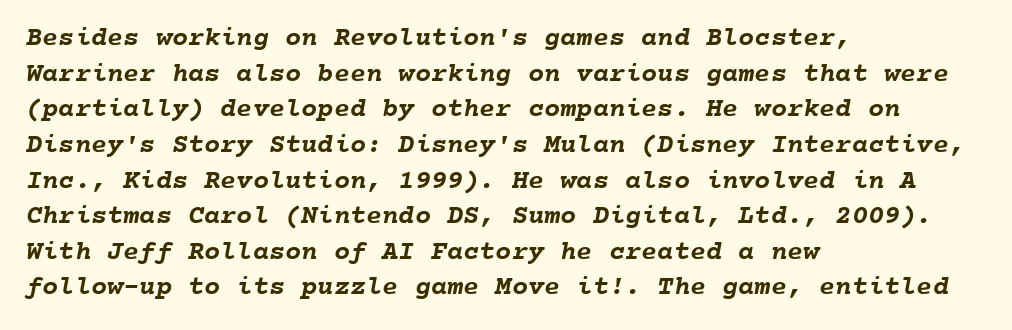
How would I describe the line gaps? Plain and ordinary. Casual observation: everything's shoved over to the left. The words here are not underlined. Students, note that the glyphs here touch the page at normal intervals. Strong, thick strokes mark this as bold type.
